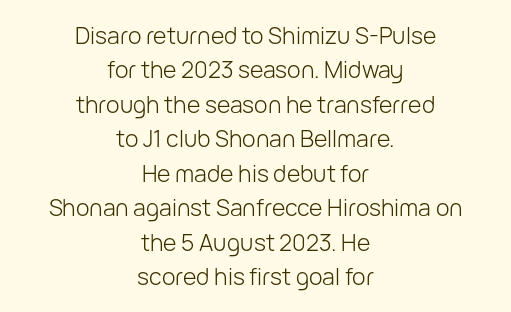
The vertical gap from one line to the next is medium. The letterforms sit at book weight or below. The compositor balanced each line on the midline. This sample uses plain, unmodified letter spacing. The lettering holds an erect, upright posture throughout. Each row of text sits above clean, open space.
